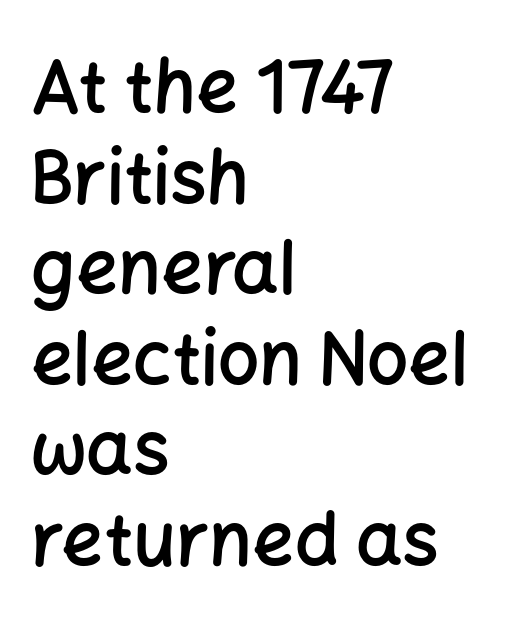
The image shows 73 px semibold sans-serif type, upright; set left-aligned, line spacing 1.24x, normal letter spacing, not underlined; low stroke contrast and a medium x-height.
